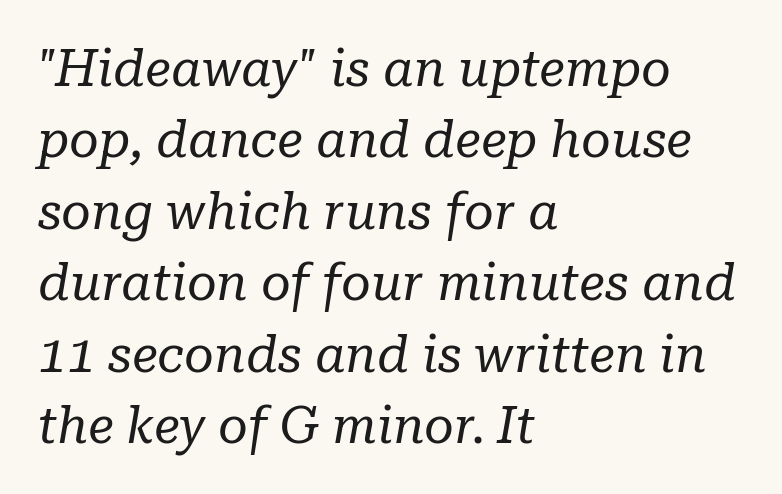
Q: Is the text bold? A: No.
Q: Is the text italic (slanted)? A: Yes, it leans right by about 10 degrees.
Q: Is the typeface a serif or a sans-serif typeface? A: Serif.
Q: Is the text underlined? A: No.
Q: How is the paragraph aligned? A: Left-aligned.
Q: Is the spacing between letters normal or unusually wide? A: Normal.
Q: Is the spacing between lines tight, normal or loose? A: Normal.
Q: Width (condensed, normal, or wide)? A: Normal.
Q: Stroke contrast? A: Low.
Q: x-height? A: Medium.
Q: Monospaced? A: No.
